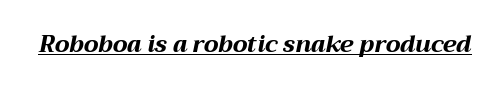
{"italic": "yes", "lean": "right", "slant_degrees": 12, "bold": "yes", "underline": "yes", "letter_spacing": "normal", "letter_spacing_em": 0.0, "glyph_px": 23}
